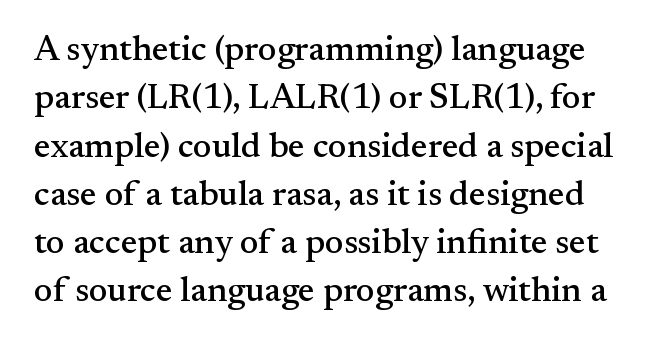
Q: Is the text italic (slanted)? A: No, it is upright.
Q: Is the typeface a serif or a sans-serif typeface? A: Serif.
Q: Is the text underlined? A: No.
Q: Is the spacing between letters normal or unusually wide? A: Normal.
Q: Is the spacing between lines tight, normal or loose? A: Normal.
Q: Width (condensed, normal, or wide)? A: Normal.
Q: Stroke contrast? A: Medium.
Q: x-height? A: Small.
Q: Monospaced? A: No.
